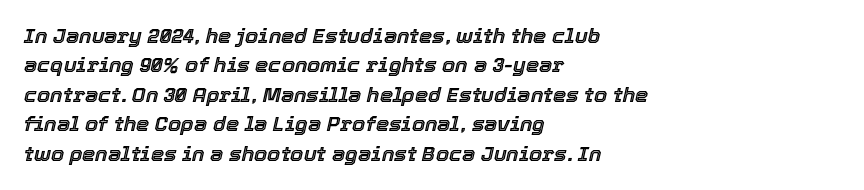
Every character sits at an angle, as italics do. The letters sit at their default tracking, neither squeezed nor spread. Regarding leading, the lines here are spaced in the standard way. Is the block centered? No — it sits flush against the left margin. Clear beneath every line of the passage.
